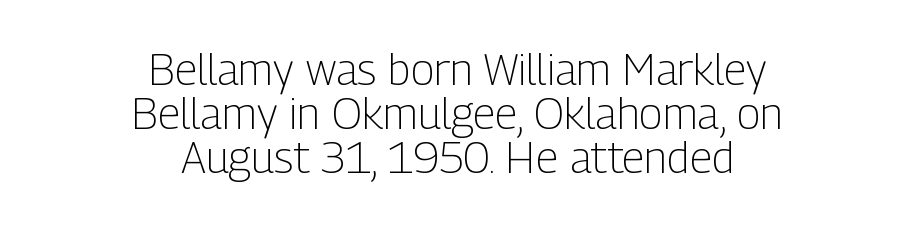
The image shows 44 px light, condensed sans-serif type, upright; set centered, tight line spacing (1.0x), normal letter spacing, not underlined; low stroke contrast and a medium x-height.
